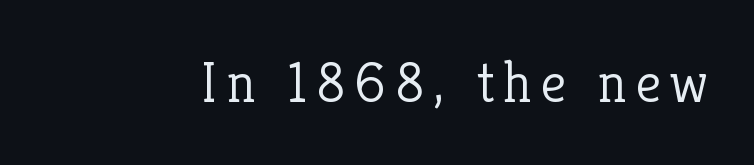
Q: Is the text bold? A: No.
Q: Is the text italic (slanted)? A: No, it is upright.
Q: Is the typeface a serif or a sans-serif typeface? A: Serif.
Q: Is the text underlined? A: No.
Q: Width (condensed, normal, or wide)? A: Normal.
Q: Stroke contrast? A: Low.
Q: x-height? A: Medium.
Q: Monospaced? A: No.
